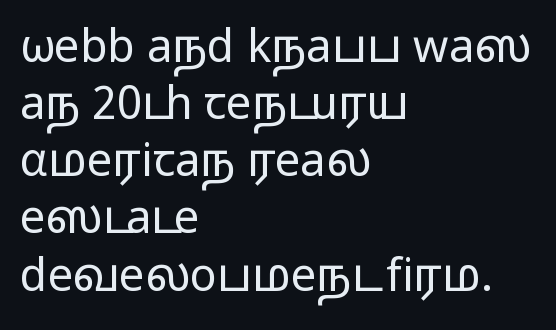
This sample has the flowing, uneven cadence of proportional lettering. Glyph-to-glyph distance matches everyday printed text. Posture: vertical. The weight would be labelled regular, book, light, or lighter still.
